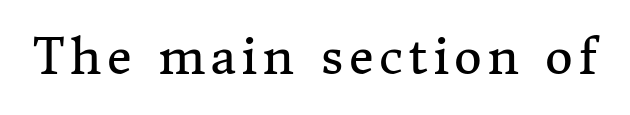
The image shows 48 px regular-weight serif type, upright; set not underlined; medium stroke contrast and a medium x-height.
